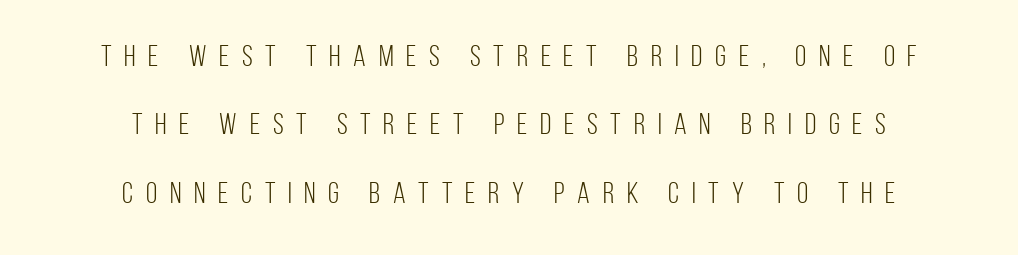
Q: Is the text bold? A: No.
Q: Is the text italic (slanted)? A: No, it is upright.
Q: Is the typeface a serif or a sans-serif typeface? A: Sans-serif.
Q: Is the text underlined? A: No.
Q: How is the paragraph aligned? A: Centered.
Q: Is the spacing between letters normal or unusually wide? A: Unusually wide.
Q: Is the spacing between lines tight, normal or loose? A: Loose.
Q: Width (condensed, normal, or wide)? A: Condensed.
Q: Stroke contrast? A: Low.
Q: x-height? A: Large.
Q: Monospaced? A: No.
